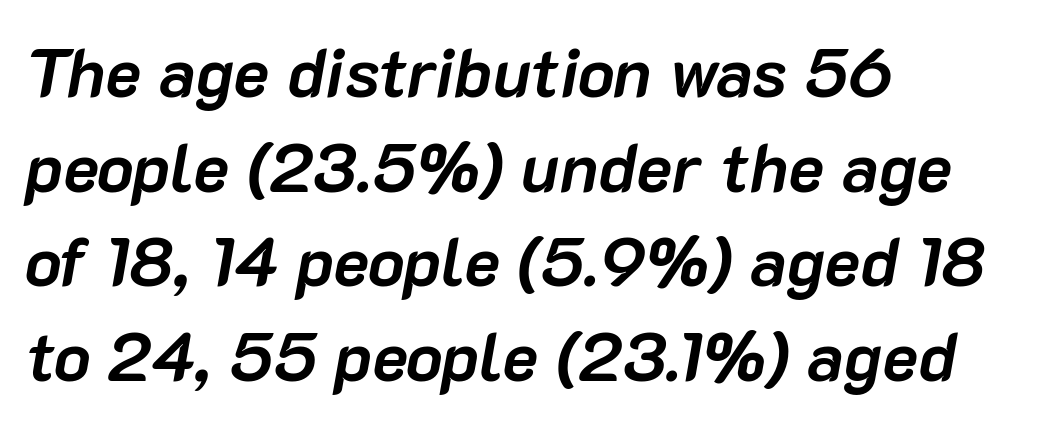
Q: Is the text bold? A: Yes.
Q: Is the text italic (slanted)? A: Yes, it leans right by about 10 degrees.
Q: Is the text underlined? A: No.
Q: How is the paragraph aligned? A: Left-aligned.
Q: Is the spacing between letters normal or unusually wide? A: Normal.
Q: Is the spacing between lines tight, normal or loose? A: Normal.
Q: Width (condensed, normal, or wide)? A: Normal.
Q: Stroke contrast? A: Low.
Q: x-height? A: Medium.
Q: Monospaced? A: No.
